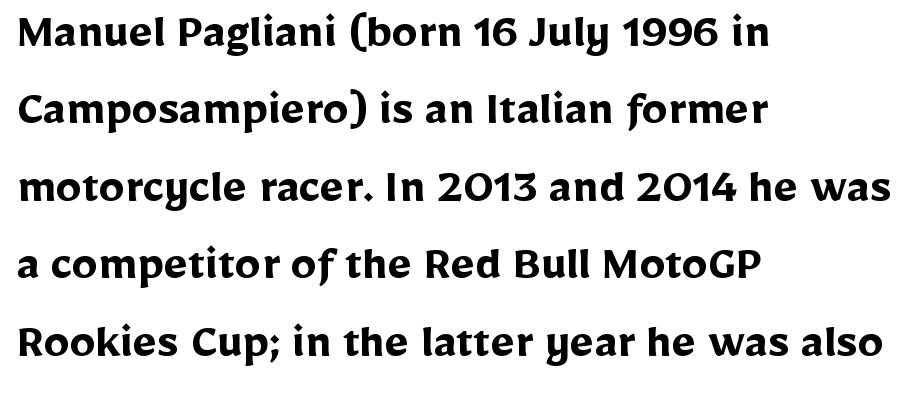
The image shows 52 px semibold sans-serif type, upright; set left-aligned, normal line spacing (1.49x), normal letter spacing, not underlined; low stroke contrast and a medium x-height.
